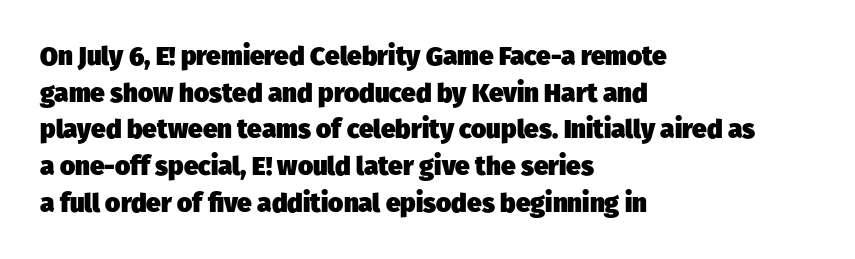
Quick note: interline space is typical. This rendering leaves character spacing at its baseline value. The characters look thick and weighty, a clear bold. The foot of each line stays bare and open. This sample is left-justified, so line endings fall wherever the words run out.
